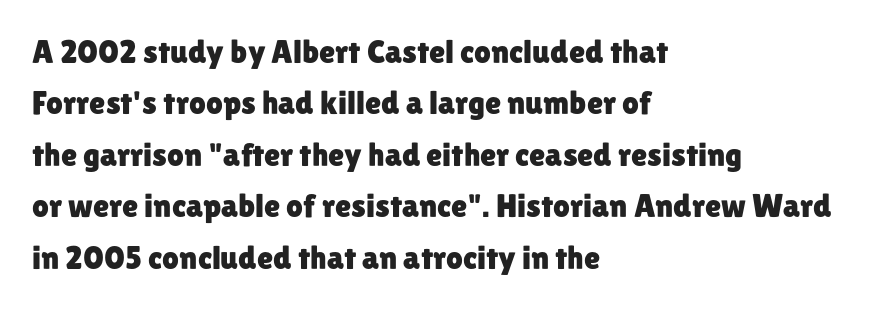
Q: Is the text italic (slanted)? A: No, it is upright.
Q: Is the typeface a serif or a sans-serif typeface? A: Sans-serif.
Q: Is the text underlined? A: No.
Q: How is the paragraph aligned? A: Left-aligned.
Q: Is the spacing between letters normal or unusually wide? A: Normal.
Q: Is the spacing between lines tight, normal or loose? A: Normal.
Q: Width (condensed, normal, or wide)? A: Normal.
Q: Stroke contrast? A: Low.
Q: x-height? A: Medium.
Q: Monospaced? A: No.
